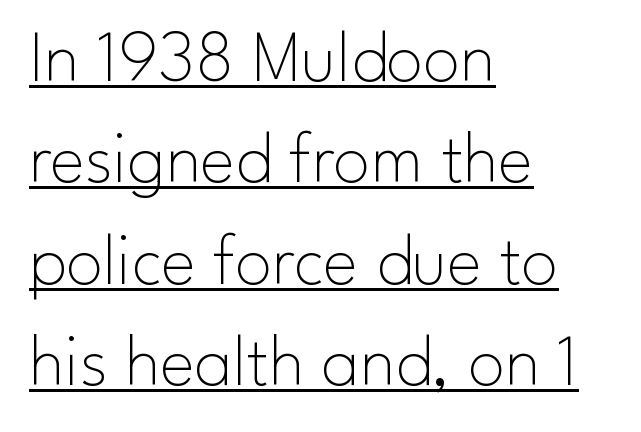
Stroke mass is kept to a normal reading level or below. Serifs: no, the terminals of the letterforms are clean. Decoration check: the copy is underlined. You could not count columns in this text — the font is proportionally spaced. Interline gaps are of average width in this sample. Does extra space separate the letters? No, they use regular spacing.
